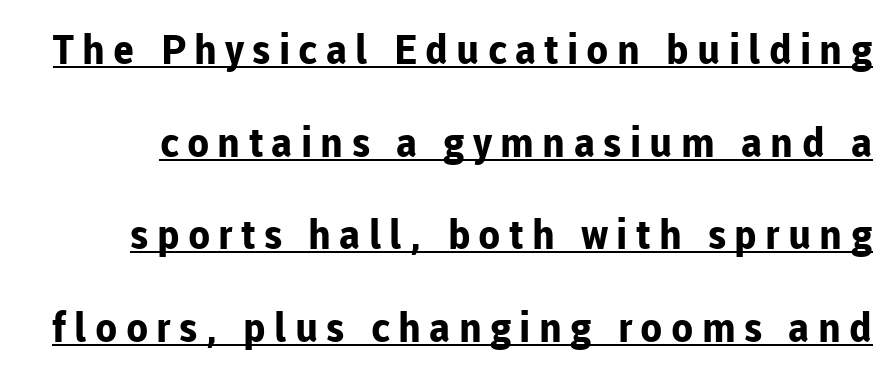
The image shows 41 px bold sans-serif type, upright; set loose line spacing (2.26x), unusually wide letter spacing (+0.2 em), underlined; low stroke contrast and a medium x-height.
